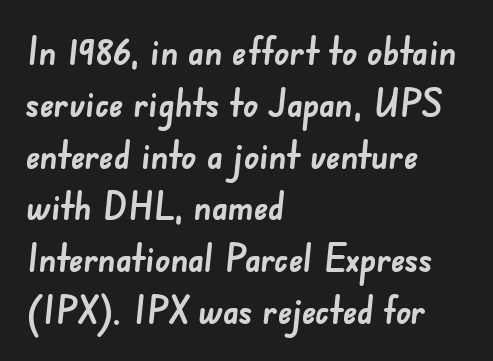
Q: Is the text bold? A: Yes.
Q: Is the typeface a serif or a sans-serif typeface? A: Sans-serif.
Q: Is the text underlined? A: No.
Q: How is the paragraph aligned? A: Left-aligned.
Q: Is the spacing between letters normal or unusually wide? A: Normal.
Q: Is the spacing between lines tight, normal or loose? A: Normal.
Q: Width (condensed, normal, or wide)? A: Normal.
Q: Stroke contrast? A: Low.
Q: x-height? A: Small.
Q: Monospaced? A: No.
